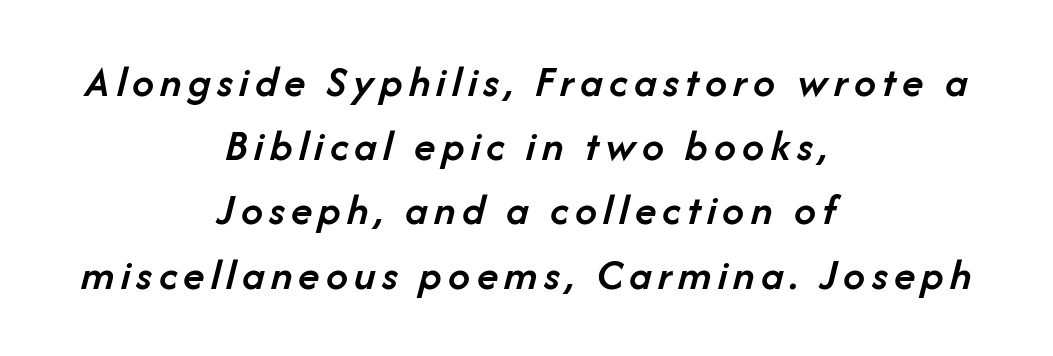
The passage shown is typed in a proportional face where columns would drift. What's the leading like? Ordinary, nothing unusual. Firm but not heavy-handed strokes: this text is semibold. The letters are slanted; this is an italic face. This rendering uses center alignment, leaving both contours irregular but symmetric. Any mark beneath the type? The region is blank.
